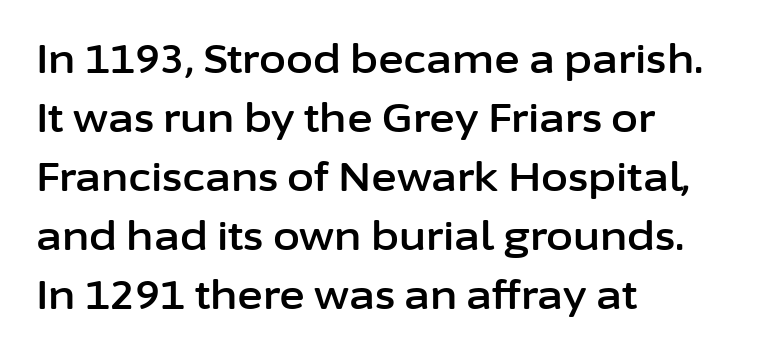
{"serif": "no", "italic": "no", "width": "normal", "stroke_contrast": "low", "x_height": "medium", "monospaced": "no", "underline": "no", "align": "left", "line_spacing": "normal", "line_spacing_ratio": 1.51, "letter_spacing": "normal", "letter_spacing_em": 0.0, "glyph_px": 39}
